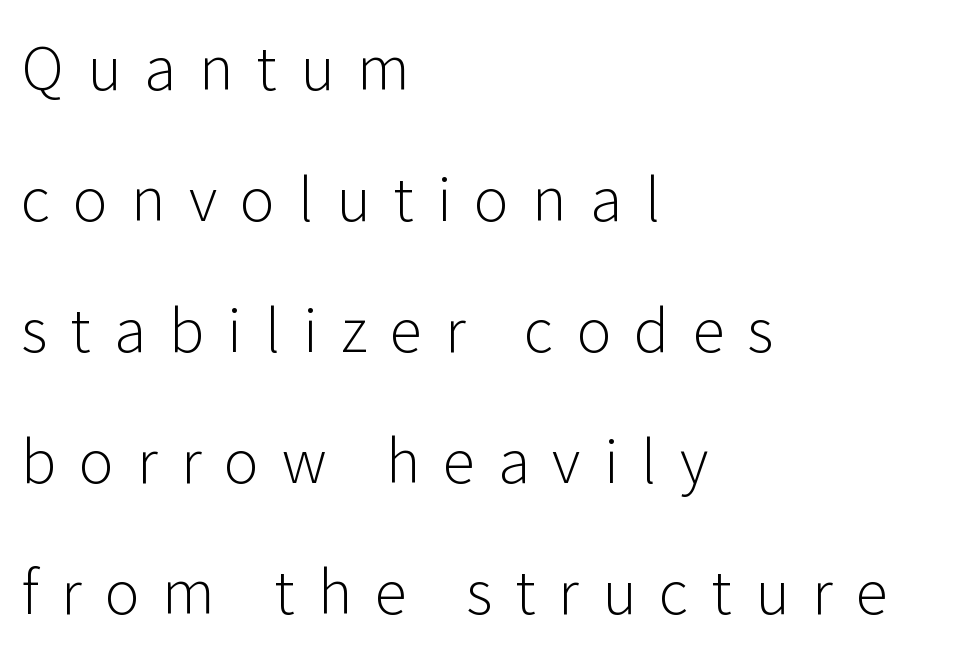
Type without underlining. The rendering inserts visible extra space after every character. How would I describe the line gaps? Wide and relaxed. Character widths vary here, with narrow letters taking less room than wide ones. These lines are composed in type without serifs. Leftover space on each line is placed entirely after the last word.
